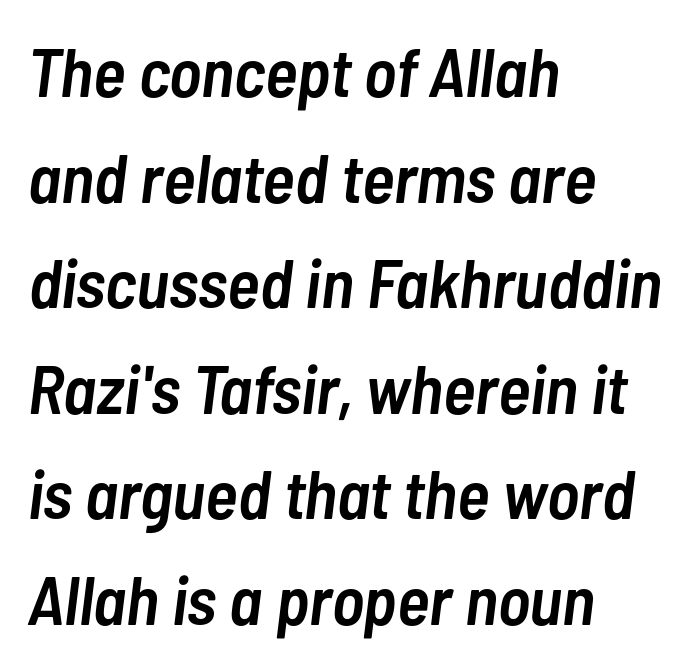
Q: Is the text bold? A: Semi-bold.
Q: Is the text italic (slanted)? A: Yes, it leans right by about 7 degrees.
Q: Is the text underlined? A: No.
Q: How is the paragraph aligned? A: Left-aligned.
Q: Is the spacing between letters normal or unusually wide? A: Normal.
Q: Is the spacing between lines tight, normal or loose? A: Normal.
Q: Width (condensed, normal, or wide)? A: Condensed.
Q: Stroke contrast? A: Low.
Q: x-height? A: Medium.
Q: Monospaced? A: No.
